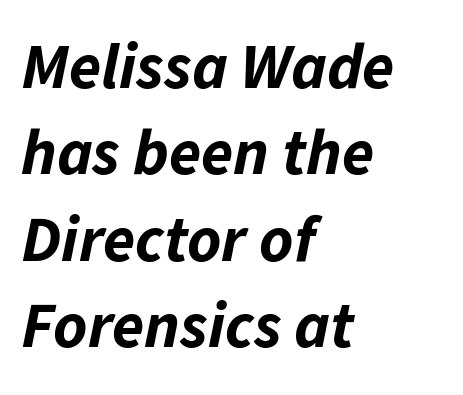
{"italic": "yes", "lean": "right", "slant_degrees": 11, "bold": "yes", "weight": "bold", "width": "normal", "stroke_contrast": "low", "x_height": "medium", "monospaced": "no", "underline": "no", "align": "left", "line_spacing": "normal", "line_spacing_ratio": 1.33, "letter_spacing": "normal", "letter_spacing_em": 0.0, "glyph_px": 65}
